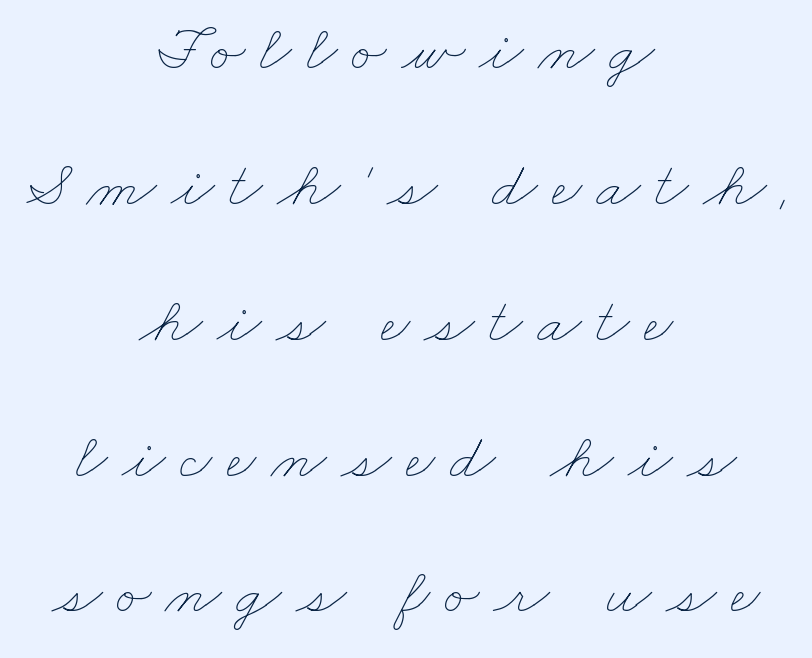
{"bold": "no", "weight": "thin", "width": "wide", "stroke_contrast": "low", "x_height": "small", "monospaced": "no", "underline": "no", "align": "center", "line_spacing": "loose", "line_spacing_ratio": 2.09, "letter_spacing": "wide", "letter_spacing_em": 0.22, "glyph_px": 65}
